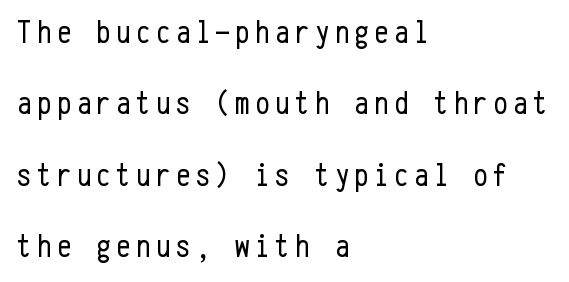
The weight tops out at a normal text grade. The specimen omits any rule beneath the text block's lines. Alignment: flush left. Each letter, wide or thin by design, is forced into the same width here.
